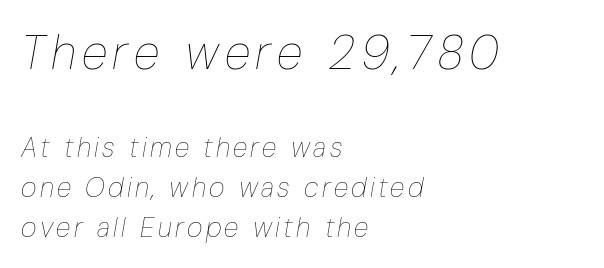
{"italic": "yes", "lean": "right", "slant_degrees": 10, "bold": "no", "weight": "thin", "width": "condensed", "stroke_contrast": "low", "x_height": "medium", "monospaced": "no", "underline": "no", "align": "left", "line_spacing": "normal", "line_spacing_ratio": 1.48, "larger_block": "first", "size_ratio": 1.78, "glyph_px": 48}
